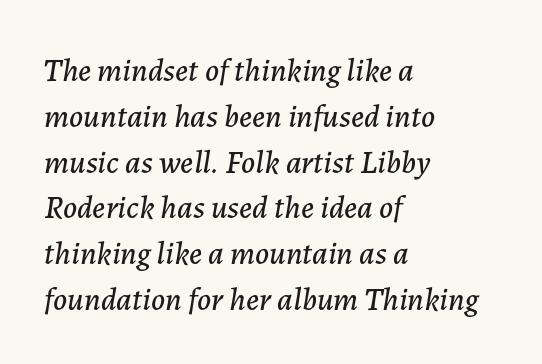
Layout note: lines flush left. The leading is moderate, giving the passage an even texture. Looking at the ascenders, they clearly lean. This rendering leaves character spacing at its baseline value.
